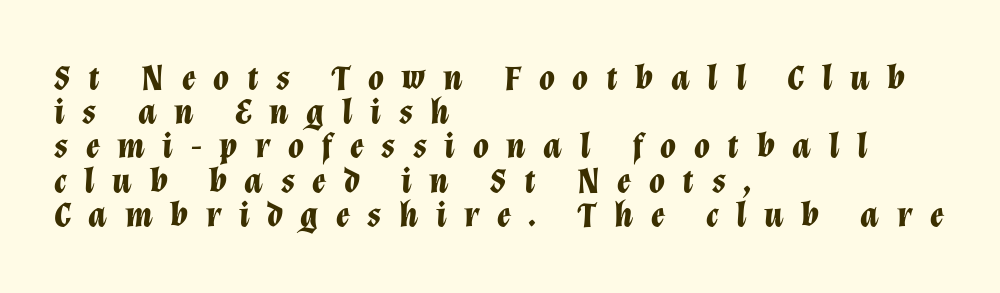
{"italic": "yes", "lean": "right", "slant_degrees": 12, "bold": "yes", "weight": "bold", "width": "normal", "stroke_contrast": "low", "x_height": "medium", "monospaced": "no", "underline": "no", "align": "left", "line_spacing": "tight", "line_spacing_ratio": 0.95, "letter_spacing": "wide", "letter_spacing_em": 0.49, "glyph_px": 36}
